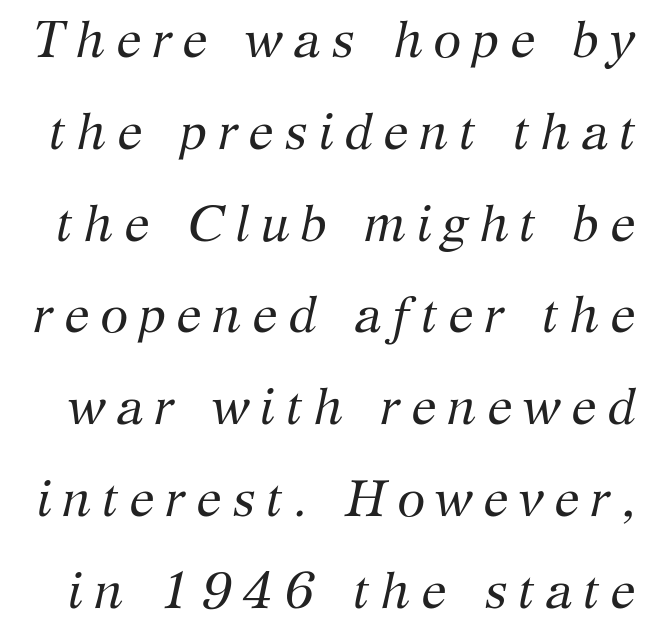
The font is comparable to plain body text, perhaps lighter. Type style note: has serifs. Is this a fixed-width face? No — the glyphs have proportional, varying widths. Underline: absent. The axis of the letterforms is tilted away from vertical. Here the glyphs are tracked loosely, breaking word shapes into spaced letters.
